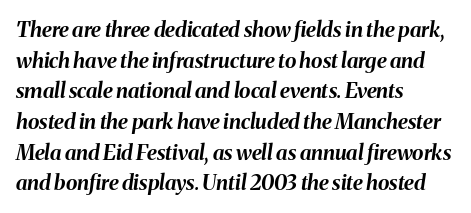
The image shows 21 px bold type, italic (leaning right); set left-aligned, normal line spacing (1.46x), normal letter spacing, not underlined.
